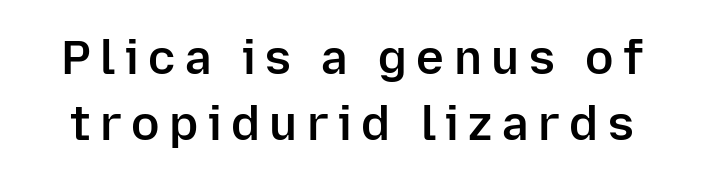
{"serif": "no", "italic": "no", "bold": "semi", "weight": "semibold", "width": "normal", "stroke_contrast": "low", "x_height": "medium", "monospaced": "no", "underline": "no", "line_spacing": "normal", "line_spacing_ratio": 1.41, "letter_spacing": "wide", "letter_spacing_em": 0.2, "glyph_px": 47}
